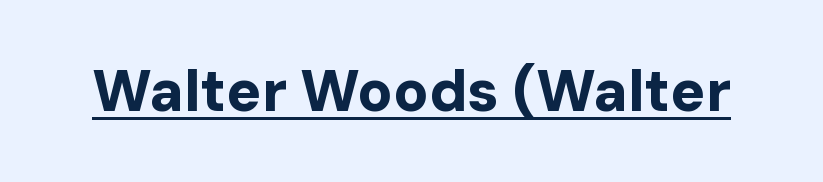
Q: Is the text bold? A: Yes.
Q: Is the text italic (slanted)? A: No, it is upright.
Q: Is the typeface a serif or a sans-serif typeface? A: Sans-serif.
Q: Is the text underlined? A: Yes.
Q: Is the spacing between letters normal or unusually wide? A: Normal.
Q: Width (condensed, normal, or wide)? A: Normal.
Q: Stroke contrast? A: Low.
Q: x-height? A: Medium.
Q: Monospaced? A: No.
